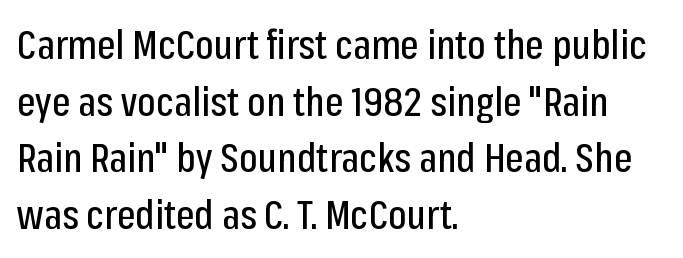
The type sits square on the baseline with zero lean. Just letters on the line, the space beneath them empty. Regular leading. Character widths vary here, with narrow letters taking less room than wide ones. These lines keep a tight, regular rhythm from letter to letter. Short and long lines alike share a common starting point at left.
